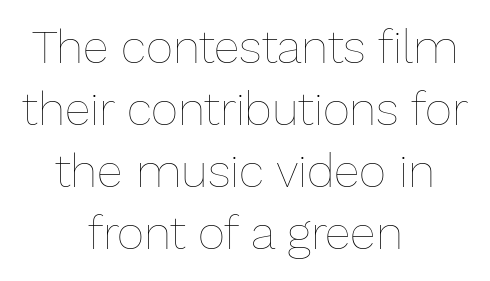
The image shows 47 px thin type, upright; set centered, normal line spacing (1.32x), normal letter spacing, not underlined; low stroke contrast and a medium x-height.
